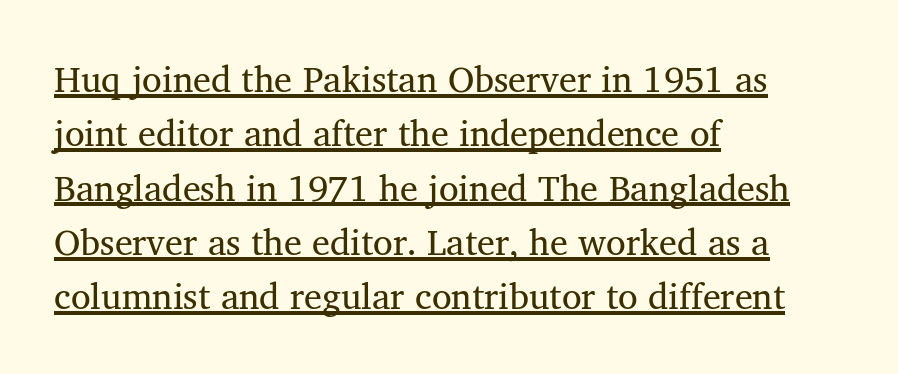
The glyphs are accompanied by a horizontal stroke just below them. In terms of leading, this rendering sits right in the middle. Stroke thickness stays within the range of a standard reading face or lighter. Varying glyph widths throughout — classic text-font behaviour. The axis of the letterforms is exactly vertical.
